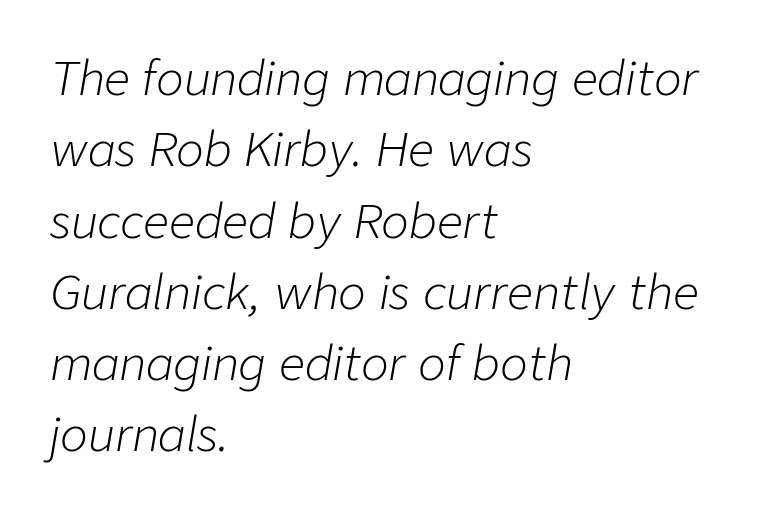
The image shows 46 px light type, italic (leaning right); set left-aligned, normal line spacing (1.55x), normal letter spacing, not underlined; low stroke contrast and a medium x-height.
